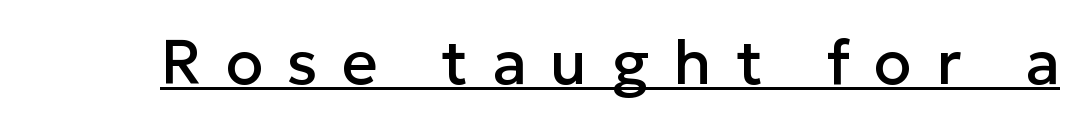
Q: Is the text italic (slanted)? A: No, it is upright.
Q: Is the typeface a serif or a sans-serif typeface? A: Sans-serif.
Q: Is the text underlined? A: Yes.
Q: Is the spacing between letters normal or unusually wide? A: Unusually wide.
Q: Width (condensed, normal, or wide)? A: Normal.
Q: Stroke contrast? A: Low.
Q: x-height? A: Medium.
Q: Monospaced? A: No.
